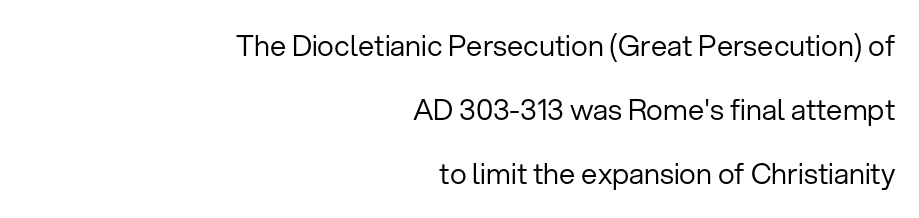
Q: Is the text bold? A: No.
Q: Is the text italic (slanted)? A: No, it is upright.
Q: Is the typeface a serif or a sans-serif typeface? A: Sans-serif.
Q: Is the text underlined? A: No.
Q: How is the paragraph aligned? A: Right-aligned.
Q: Is the spacing between letters normal or unusually wide? A: Normal.
Q: Is the spacing between lines tight, normal or loose? A: Loose.
Q: Width (condensed, normal, or wide)? A: Normal.
Q: Stroke contrast? A: Low.
Q: x-height? A: Medium.
Q: Monospaced? A: No.
